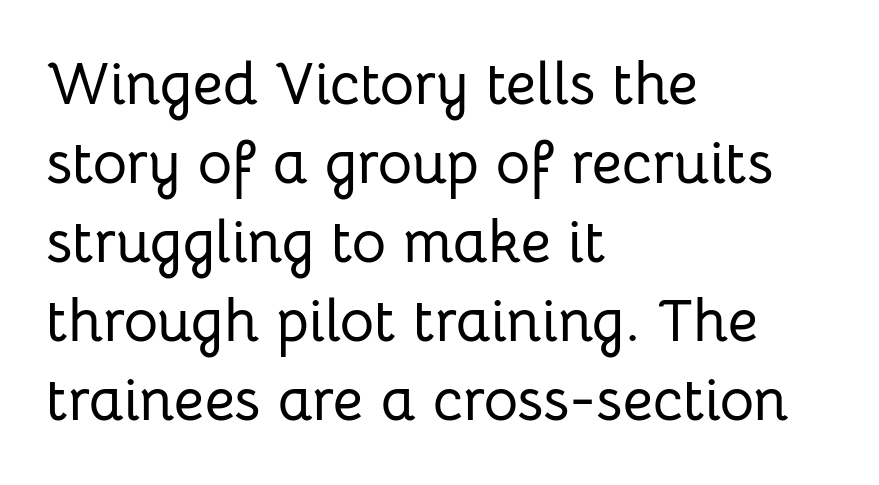
Check the space under the baseline: it is left empty. A normal amount of white space separates one row of letters from the next. The compositor pushed each line to the left boundary. Note the varied advance widths — an 'i' is clearly narrower than an 'm'. Do the letters lean? They stand straight.
